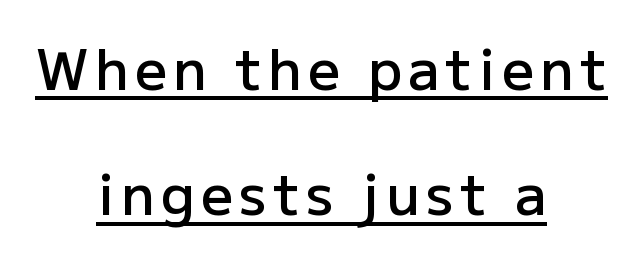
Q: Is the text bold? A: Semi-bold.
Q: Is the text italic (slanted)? A: No, it is upright.
Q: Is the typeface a serif or a sans-serif typeface? A: Sans-serif.
Q: Is the text underlined? A: Yes.
Q: How is the paragraph aligned? A: Centered.
Q: Is the spacing between lines tight, normal or loose? A: Loose.
Q: Width (condensed, normal, or wide)? A: Normal.
Q: Stroke contrast? A: Low.
Q: x-height? A: Medium.
Q: Monospaced? A: No.
